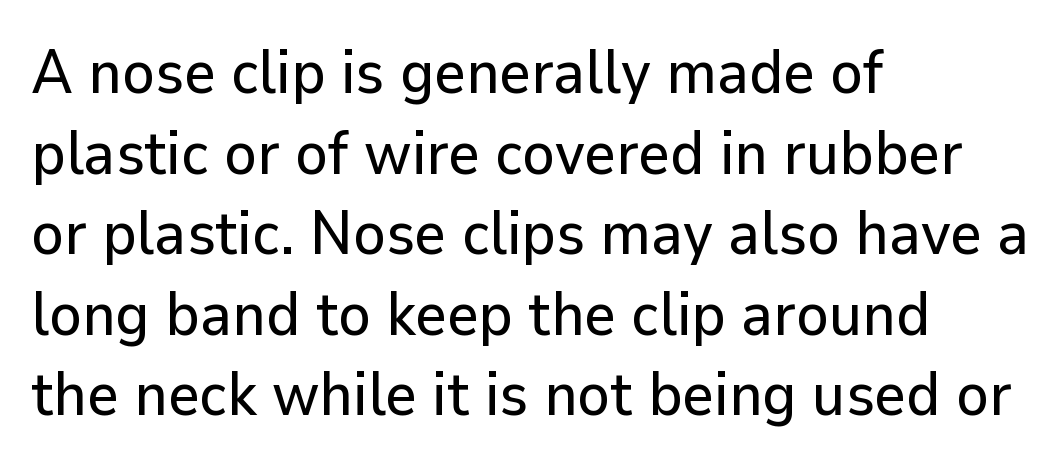
The passage shown has conventional tracking throughout. A roman cut, with each character standing at attention. Each letter keeps its own natural width here, so spacing adapts to shape. All the whitespace from short lines collects on the right. The designer left line spacing at the default. Rule under the text: the space is simply empty.
